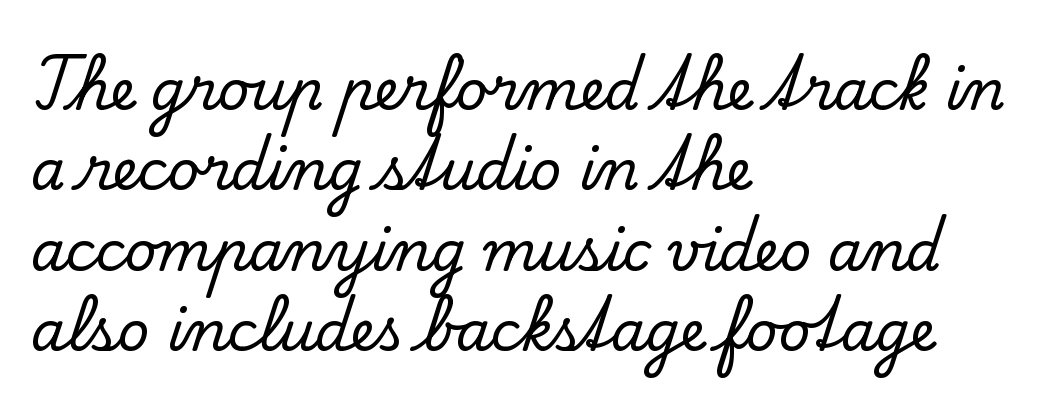
Q: Is the text italic (slanted)? A: Yes.
Q: Is the typeface a serif or a sans-serif typeface? A: Serif.
Q: Is the text underlined? A: No.
Q: How is the paragraph aligned? A: Left-aligned.
Q: Is the spacing between letters normal or unusually wide? A: Normal.
Q: Is the spacing between lines tight, normal or loose? A: Normal.
Q: Width (condensed, normal, or wide)? A: Normal.
Q: Stroke contrast? A: Low.
Q: x-height? A: Small.
Q: Monospaced? A: No.
